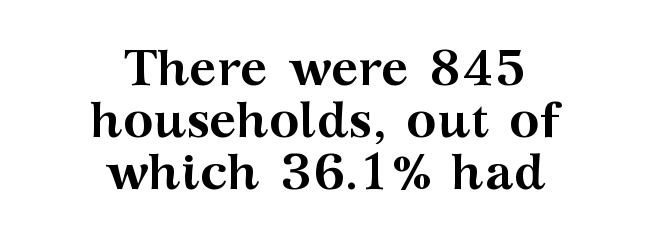
Is this a fixed-width face? No — the glyphs have proportional, varying widths. The passage is arranged like a title page — every line centered. Rendered with straight, roman letterforms. These lines are composed in type with serifs. The characters look thick and weighty, a clear bold.
